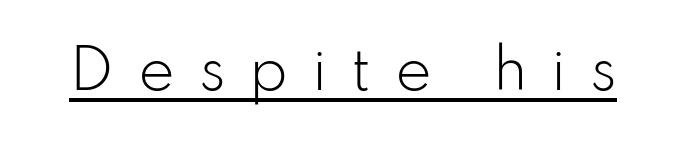
The image shows 55 px light sans-serif type, upright; set unusually wide letter spacing (+0.43 em), underlined; low stroke contrast and a small x-height.
